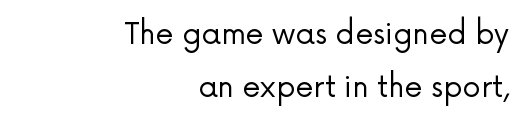
Q: Is the text bold? A: No.
Q: Is the text italic (slanted)? A: No, it is upright.
Q: Is the typeface a serif or a sans-serif typeface? A: Sans-serif.
Q: Is the text underlined? A: No.
Q: How is the paragraph aligned? A: Right-aligned.
Q: Is the spacing between letters normal or unusually wide? A: Normal.
Q: Width (condensed, normal, or wide)? A: Normal.
Q: Stroke contrast? A: Low.
Q: x-height? A: Medium.
Q: Monospaced? A: No.
